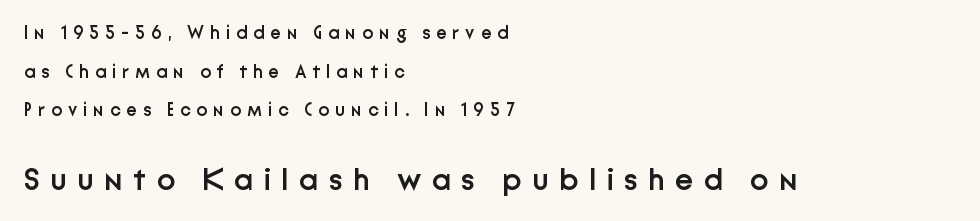
The foot of each line stays bare and open. Posture: straight, roman, zero tilt. Character size in the trailing block exceeds that of the leading block. How heavy is the stroke? Medium-heavy — a semibold, shy of bold.
